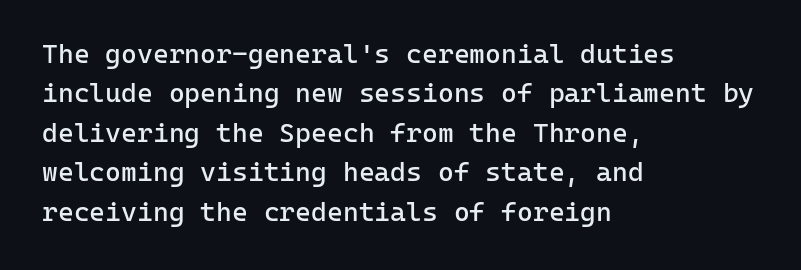
The image shows 27 px text type, upright; set left-aligned, normal line spacing (1.46x), normal letter spacing, not underlined.
